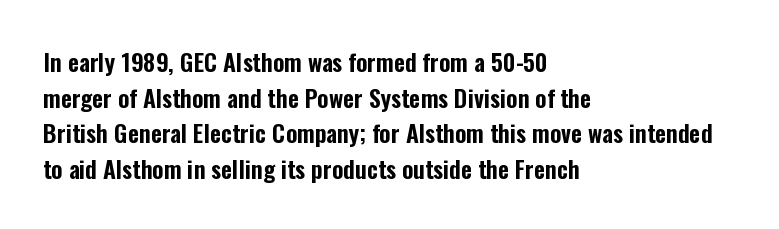
The image shows 24 px text type, upright; set left-aligned, normal line spacing (1.48x), normal letter spacing, not underlined.
